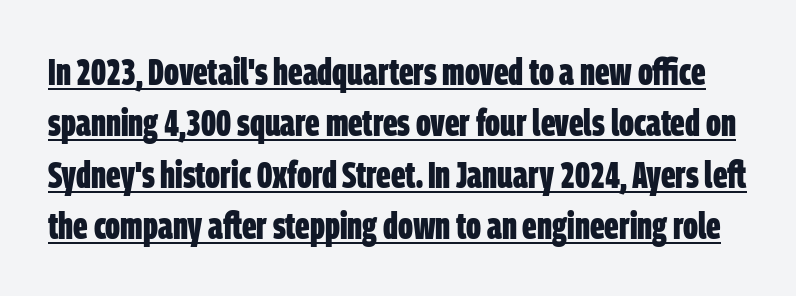
Q: Is the text bold? A: Yes.
Q: Is the typeface a serif or a sans-serif typeface? A: Sans-serif.
Q: Is the text underlined? A: Yes.
Q: Is the spacing between letters normal or unusually wide? A: Normal.
Q: Is the spacing between lines tight, normal or loose? A: Normal.
Q: Width (condensed, normal, or wide)? A: Condensed.
Q: Stroke contrast? A: Low.
Q: x-height? A: Large.
Q: Monospaced? A: No.
